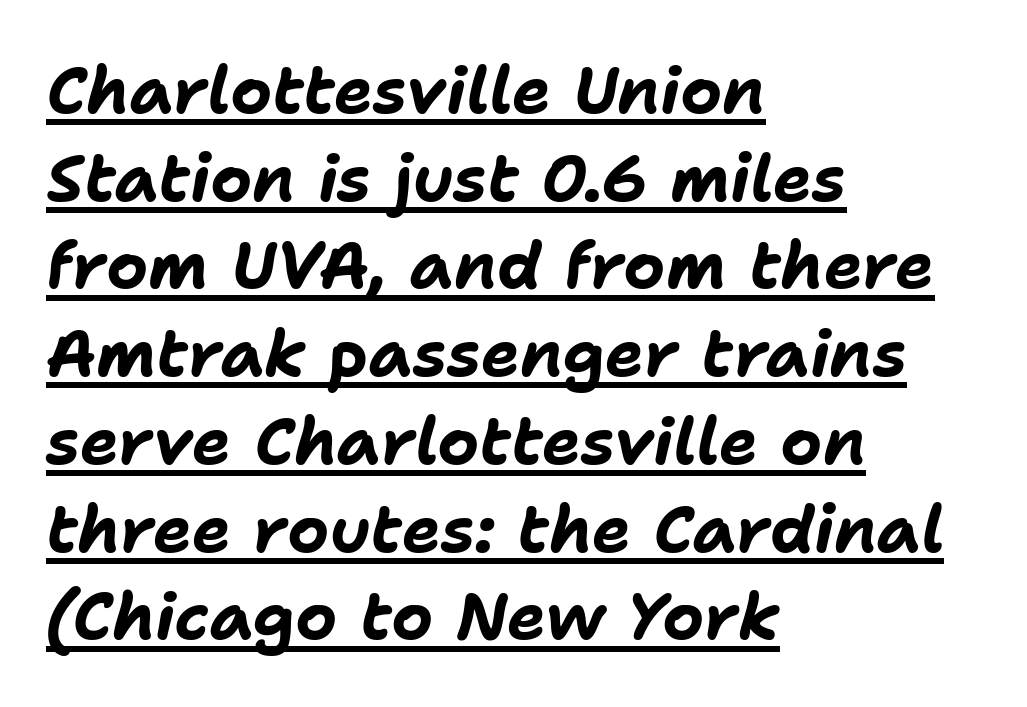
{"italic": "yes", "lean": "right", "slant_degrees": 11, "bold": "yes", "weight": "bold", "width": "normal", "stroke_contrast": "low", "x_height": "medium", "monospaced": "no", "underline": "yes", "align": "left", "line_spacing": "normal", "line_spacing_ratio": 1.35, "letter_spacing": "normal", "letter_spacing_em": 0.0, "glyph_px": 65}
